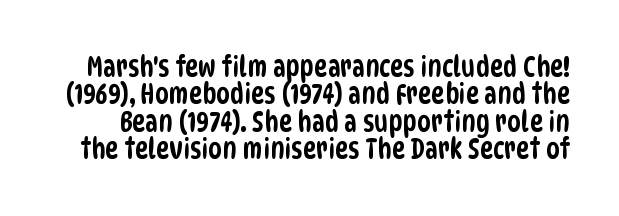
Q: Is the typeface a serif or a sans-serif typeface? A: Sans-serif.
Q: Is the text underlined? A: No.
Q: Is the spacing between letters normal or unusually wide? A: Normal.
Q: Is the spacing between lines tight, normal or loose? A: Tight.
Q: Width (condensed, normal, or wide)? A: Condensed.
Q: Stroke contrast? A: Low.
Q: x-height? A: Large.
Q: Monospaced? A: No.
